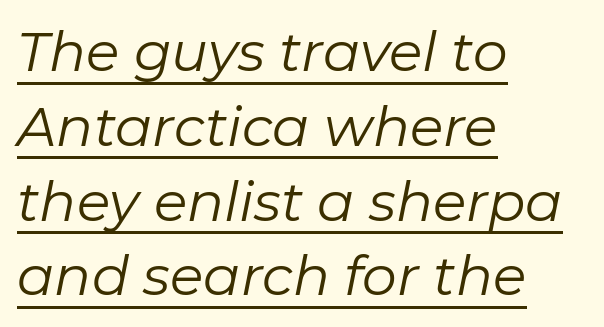
{"italic": "yes", "lean": "right", "slant_degrees": 11, "bold": "no", "weight": "regular", "width": "normal", "stroke_contrast": "low", "x_height": "medium", "monospaced": "no", "underline": "yes", "align": "left", "line_spacing": "normal", "line_spacing_ratio": 1.36, "letter_spacing": "normal", "letter_spacing_em": 0.0, "glyph_px": 55}
